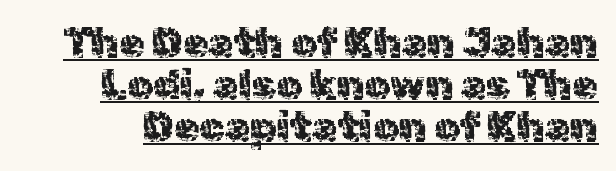
The image shows 41 px sans-serif type, upright; set tight line spacing (1.03x), normal letter spacing, underlined; a medium x-height.
